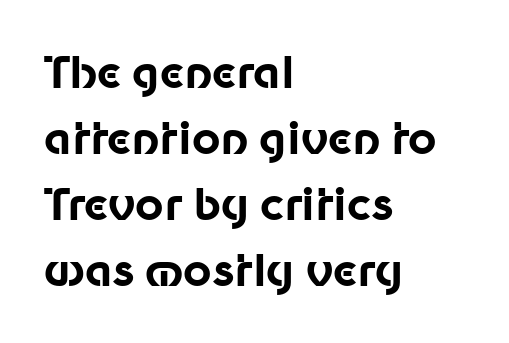
Heavy, bold letterforms. The passage shown has conventional tracking throughout. Quick note: not italic, upright. Is there much room between lines? A standard amount, neither cramped nor airy. If you drew a ruler down the left edge, every line would touch it. The rendering uses natural spacing where letterforms have individual widths.
